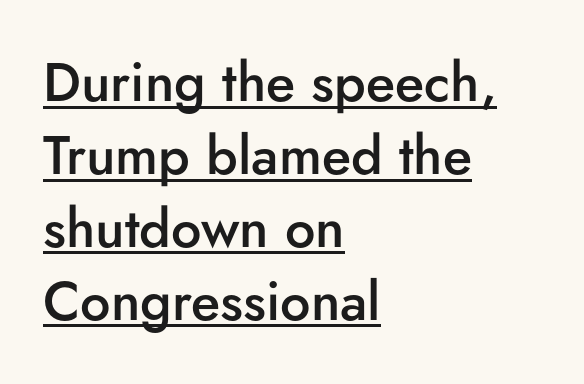
{"serif": "no", "italic": "no", "bold": "semi", "weight": "semibold", "width": "normal", "stroke_contrast": "low", "x_height": "small", "monospaced": "no", "underline": "yes", "align": "left", "line_spacing": "normal", "line_spacing_ratio": 1.35, "letter_spacing": "normal", "letter_spacing_em": 0.0, "glyph_px": 54}
